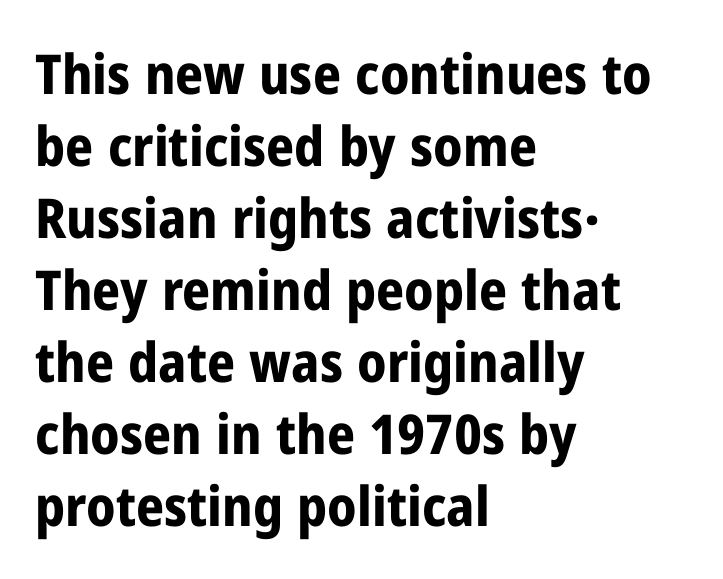
{"serif": "no", "italic": "no", "bold": "yes", "weight": "bold", "width": "condensed", "stroke_contrast": "low", "x_height": "medium", "monospaced": "no", "underline": "no", "align": "left", "line_spacing": "normal", "line_spacing_ratio": 1.31, "letter_spacing": "normal", "letter_spacing_em": 0.0, "glyph_px": 55}
